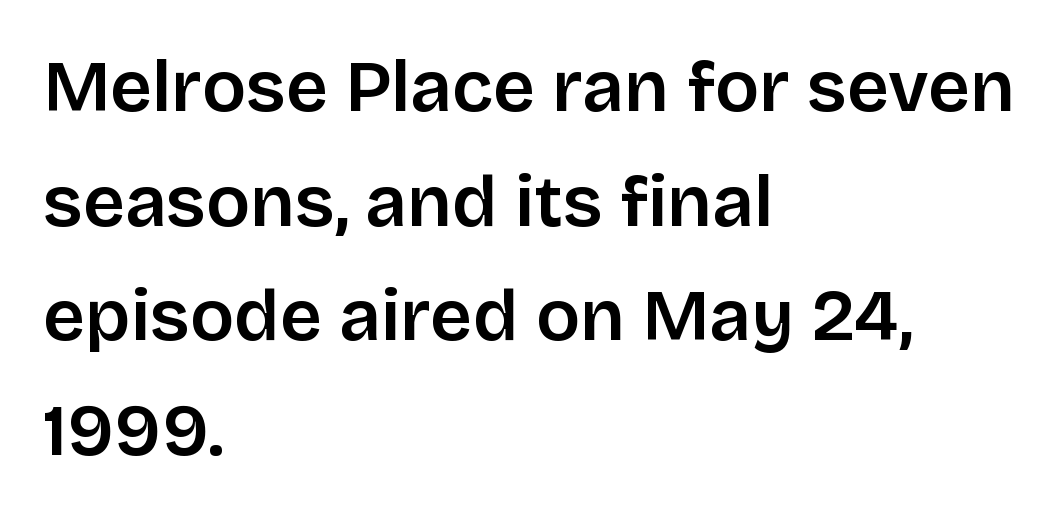
Q: Is the text bold? A: Semi-bold.
Q: Is the text italic (slanted)? A: No, it is upright.
Q: Is the typeface a serif or a sans-serif typeface? A: Sans-serif.
Q: Is the text underlined? A: No.
Q: How is the paragraph aligned? A: Left-aligned.
Q: Is the spacing between letters normal or unusually wide? A: Normal.
Q: Is the spacing between lines tight, normal or loose? A: Normal.
Q: Width (condensed, normal, or wide)? A: Normal.
Q: Stroke contrast? A: Low.
Q: x-height? A: Large.
Q: Monospaced? A: No.
